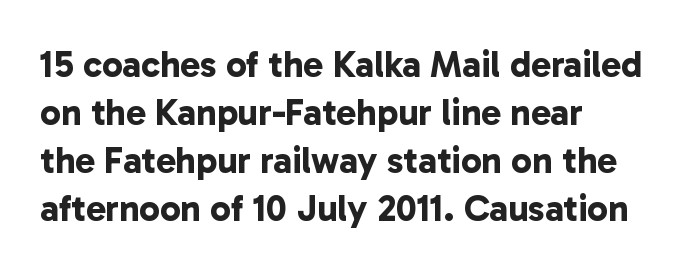
{"serif": "no", "bold": "yes", "weight": "bold", "width": "normal", "stroke_contrast": "low", "x_height": "medium", "monospaced": "no", "underline": "no", "align": "left", "line_spacing": "normal", "line_spacing_ratio": 1.3, "letter_spacing": "normal", "letter_spacing_em": 0.0, "glyph_px": 37}
